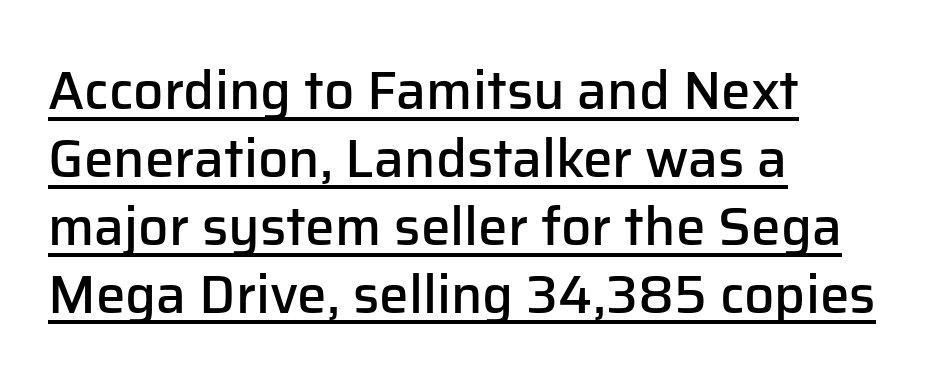
Q: Is the text bold? A: Semi-bold.
Q: Is the text italic (slanted)? A: No, it is upright.
Q: Is the typeface a serif or a sans-serif typeface? A: Sans-serif.
Q: Is the text underlined? A: Yes.
Q: How is the paragraph aligned? A: Left-aligned.
Q: Is the spacing between letters normal or unusually wide? A: Normal.
Q: Is the spacing between lines tight, normal or loose? A: Normal.
Q: Width (condensed, normal, or wide)? A: Normal.
Q: Stroke contrast? A: Low.
Q: x-height? A: Medium.
Q: Monospaced? A: No.
